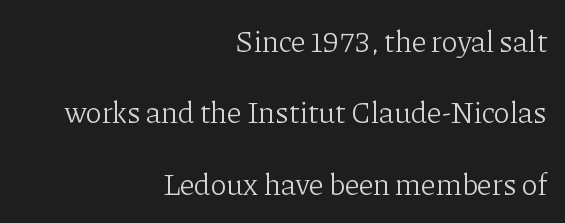
{"serif": "yes", "italic": "no", "bold": "no", "weight": "light", "width": "normal", "stroke_contrast": "low", "x_height": "medium", "monospaced": "no", "underline": "no", "align": "right", "line_spacing": "loose", "line_spacing_ratio": 2.38, "letter_spacing": "normal", "letter_spacing_em": 0.0, "glyph_px": 30}
